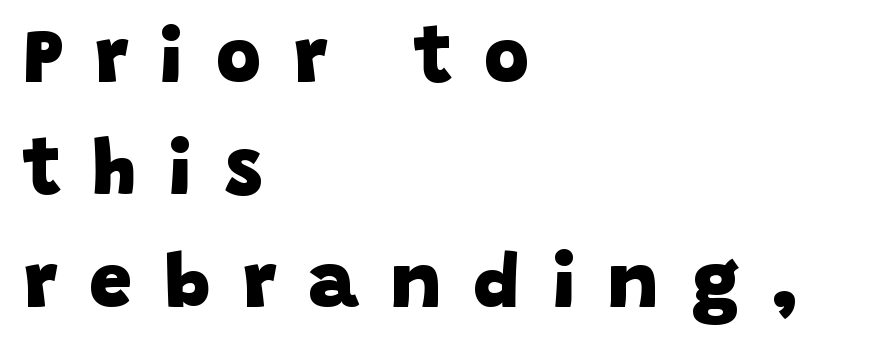
Q: Is the text bold? A: Yes.
Q: Is the typeface a serif or a sans-serif typeface? A: Sans-serif.
Q: Is the text underlined? A: No.
Q: How is the paragraph aligned? A: Left-aligned.
Q: Is the spacing between letters normal or unusually wide? A: Unusually wide.
Q: Is the spacing between lines tight, normal or loose? A: Normal.
Q: Width (condensed, normal, or wide)? A: Normal.
Q: Stroke contrast? A: Low.
Q: x-height? A: Large.
Q: Monospaced? A: No.
